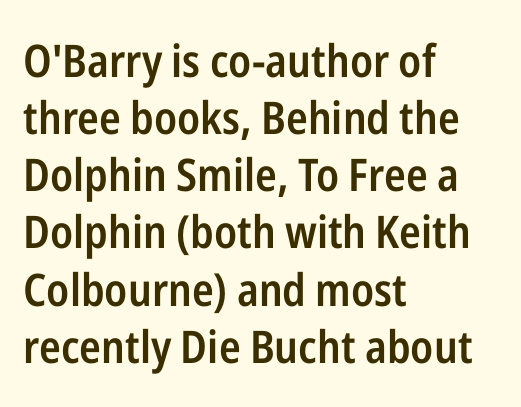
The image shows 45 px semibold, condensed sans-serif type, upright; set left-aligned, normal line spacing (1.27x), normal letter spacing, not underlined; low stroke contrast and a medium x-height.
